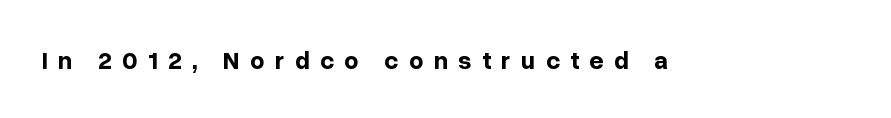
Has an underline been added? It has not. Glyph-to-glyph distance is far greater than everyday printed text. I'd describe the lettering as bold — thick and assertive. This sample uses an upright cut, with every glyph sitting square on the baseline.
